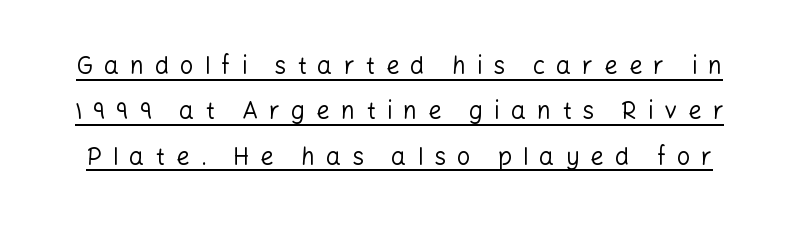
The image shows 24 px text type, upright; set line spacing 1.89x, unusually wide letter spacing (+0.45 em), underlined.
